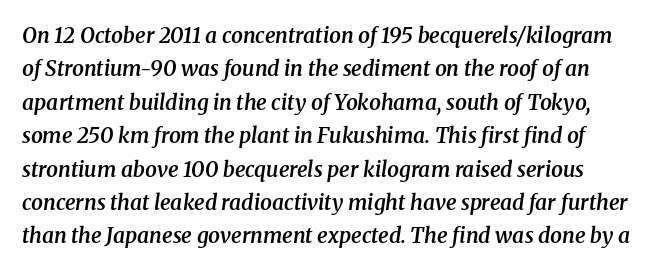
The image shows 21 px text type, italic (leaning right); set normal line spacing (1.59x), normal letter spacing, not underlined.
